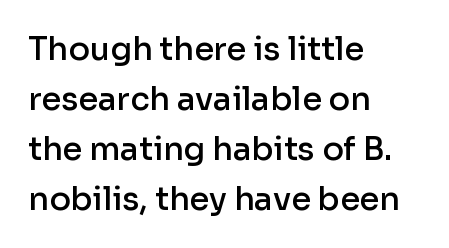
Q: Is the text bold? A: Semi-bold.
Q: Is the text italic (slanted)? A: No, it is upright.
Q: Is the typeface a serif or a sans-serif typeface? A: Sans-serif.
Q: Is the text underlined? A: No.
Q: How is the paragraph aligned? A: Left-aligned.
Q: Is the spacing between letters normal or unusually wide? A: Normal.
Q: Is the spacing between lines tight, normal or loose? A: Normal.
Q: Width (condensed, normal, or wide)? A: Normal.
Q: Stroke contrast? A: Low.
Q: x-height? A: Medium.
Q: Monospaced? A: No.
